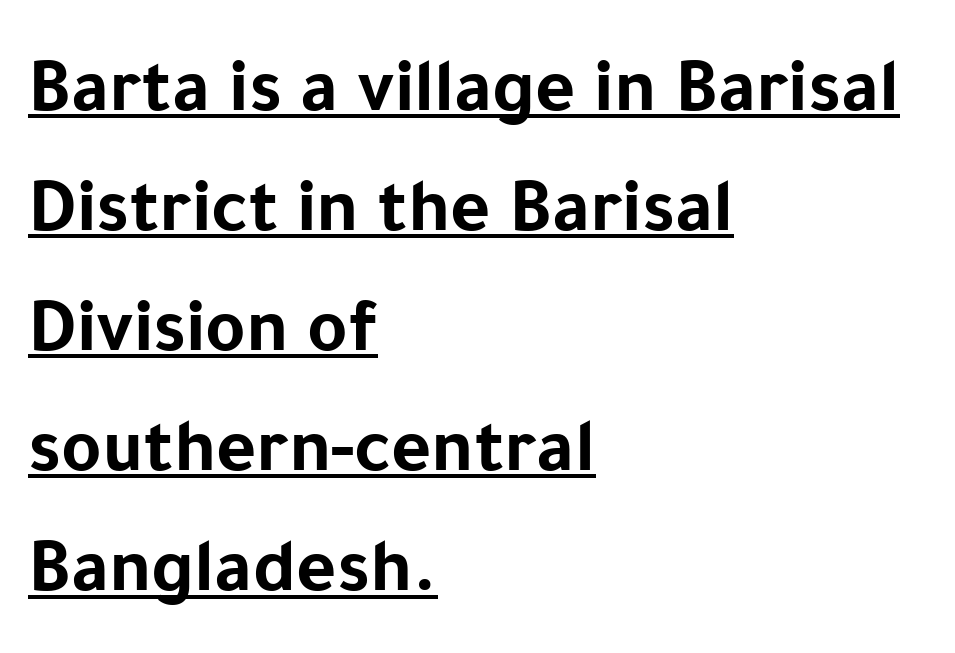
Q: Is the text bold? A: Yes.
Q: Is the text italic (slanted)? A: No, it is upright.
Q: Is the typeface a serif or a sans-serif typeface? A: Sans-serif.
Q: Is the text underlined? A: Yes.
Q: How is the paragraph aligned? A: Left-aligned.
Q: Is the spacing between letters normal or unusually wide? A: Normal.
Q: Is the spacing between lines tight, normal or loose? A: Normal.
Q: Width (condensed, normal, or wide)? A: Normal.
Q: Stroke contrast? A: Low.
Q: x-height? A: Medium.
Q: Monospaced? A: No.
